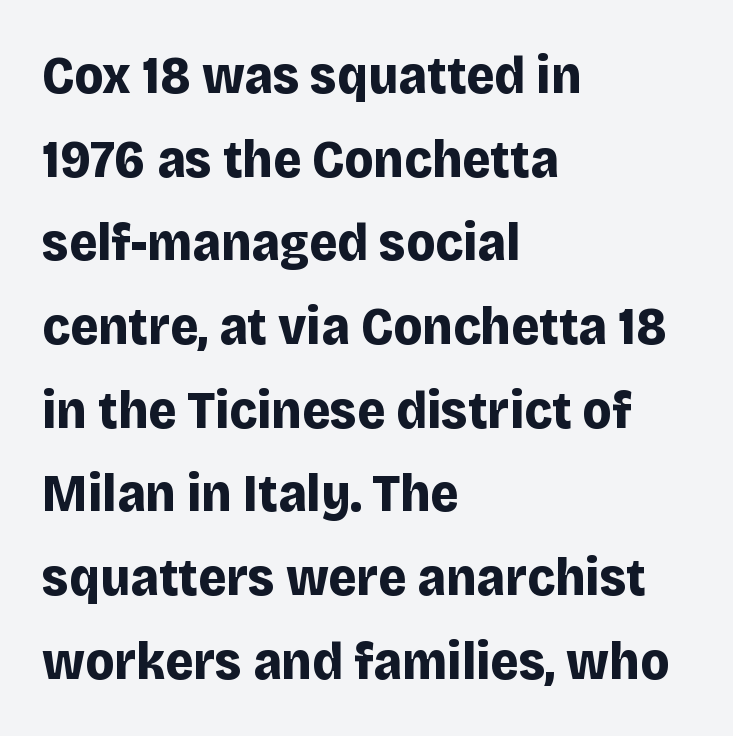
Whoever set this chose a conventional vertical rhythm. The rendering uses natural spacing where letterforms have individual widths. Alignment: flush left. In terms of letterform style, serifs are entirely absent. Standard letterfit; no display-style spreading of the glyphs.
